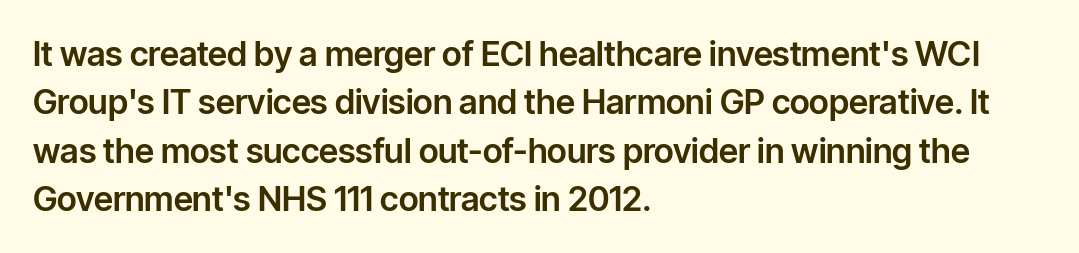
{"serif": "no", "italic": "no", "width": "normal", "stroke_contrast": "low", "x_height": "medium", "monospaced": "no", "underline": "no", "align": "left", "line_spacing": "normal", "line_spacing_ratio": 1.42, "letter_spacing": "normal", "letter_spacing_em": 0.0, "glyph_px": 34}
